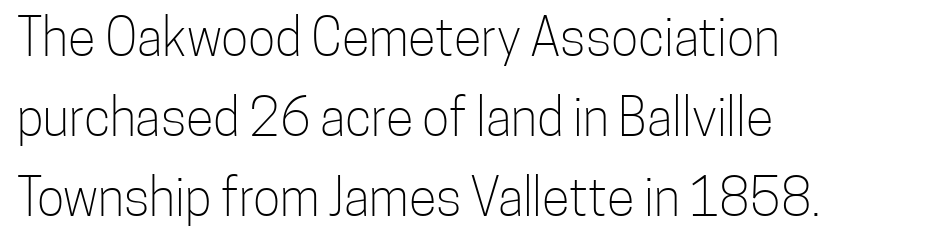
Q: Is the text bold? A: No.
Q: Is the text italic (slanted)? A: No, it is upright.
Q: Is the typeface a serif or a sans-serif typeface? A: Sans-serif.
Q: Is the text underlined? A: No.
Q: How is the paragraph aligned? A: Left-aligned.
Q: Is the spacing between letters normal or unusually wide? A: Normal.
Q: Is the spacing between lines tight, normal or loose? A: Normal.
Q: Width (condensed, normal, or wide)? A: Condensed.
Q: Stroke contrast? A: Low.
Q: x-height? A: Medium.
Q: Monospaced? A: No.
